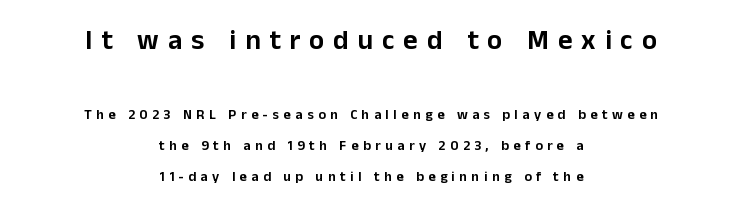
The strip under each line holds only bare page. The rag falls on both sides of this text block equally. Whoever set this chose breathing room over compactness in the vertical rhythm. Two sizes are in play, and the larger belongs to the first block. Substantial extra tracking has been applied to these lines. Note the varied advance widths — an 'i' is clearly narrower than an 'm'.
